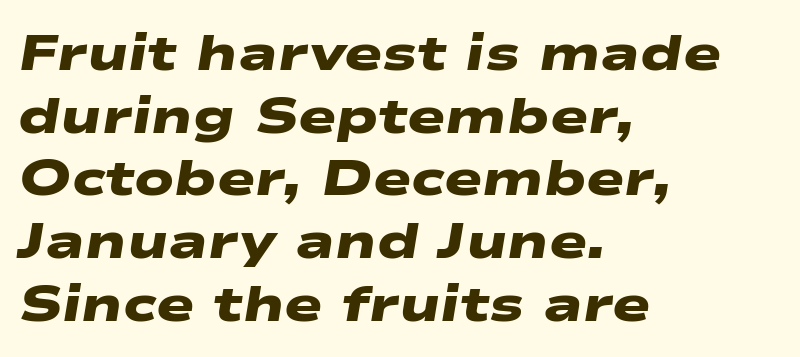
The image shows 51 px heavy, wide sans-serif type; set left-aligned, line spacing 1.23x, normal letter spacing, not underlined; low stroke contrast and a medium x-height.
